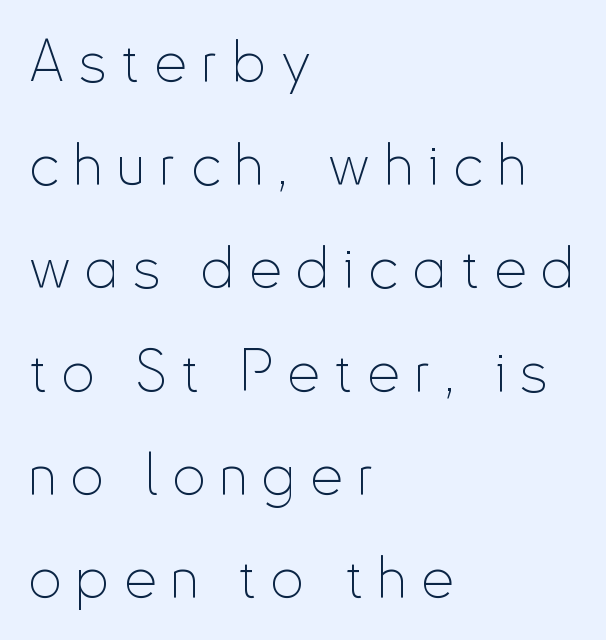
Compared with typical body copy, the letter spacing here is much looser. Grotesque or geometric, the face here clearly has no serifs. Decoration check: the copy has no underline. Think of a printed novel: that variable character pitch is what you see here. Unlike italic type, these characters show no tilt at all. These glyphs show unthickened strokes, regular width or finer.
